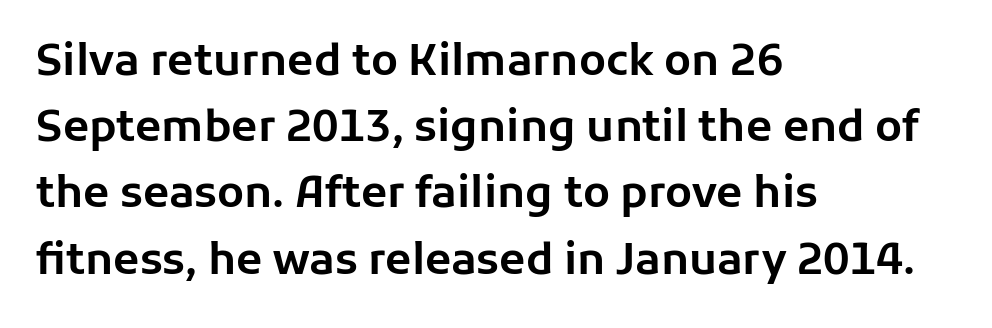
The image shows 43 px sans-serif type, upright; set left-aligned, normal line spacing (1.54x), normal letter spacing, not underlined; low stroke contrast and a medium x-height.
